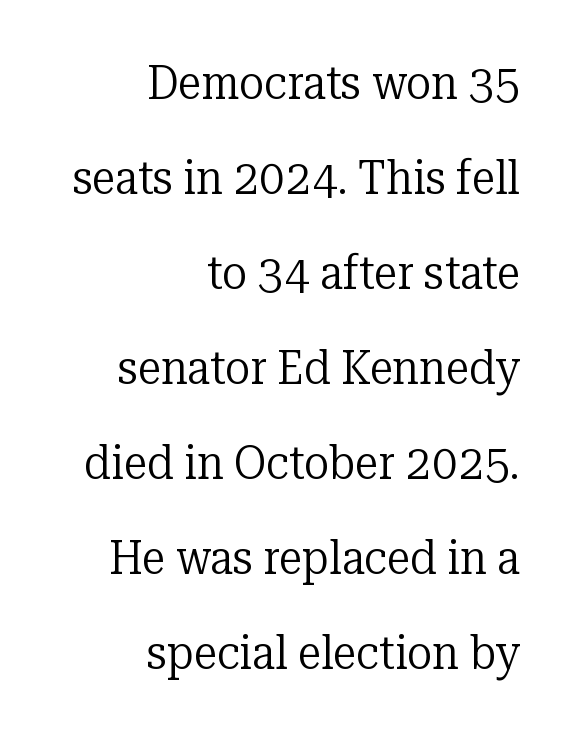
The weight would be labelled regular, book, light, or lighter still. What's the leading like? Stretched, with rows far apart. The face used here is proportionally spaced, like ordinary book or web type. I'd call this a serif setting — the letters wear small feet.
